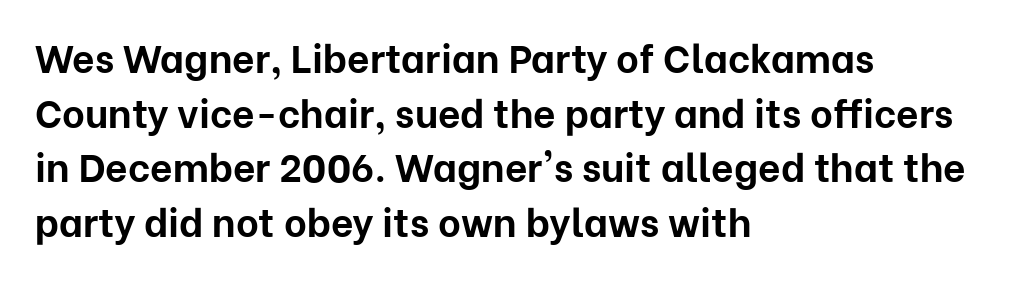
Q: Is the text bold? A: Yes.
Q: Is the text italic (slanted)? A: No, it is upright.
Q: Is the typeface a serif or a sans-serif typeface? A: Sans-serif.
Q: Is the text underlined? A: No.
Q: How is the paragraph aligned? A: Left-aligned.
Q: Is the spacing between letters normal or unusually wide? A: Normal.
Q: Is the spacing between lines tight, normal or loose? A: Normal.
Q: Width (condensed, normal, or wide)? A: Normal.
Q: Stroke contrast? A: Low.
Q: x-height? A: Medium.
Q: Monospaced? A: No.
